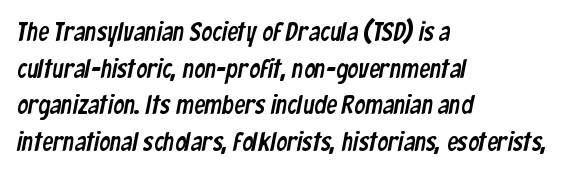
The image shows 27 px text type; set left-aligned, normal line spacing (1.36x), normal letter spacing, not underlined.
